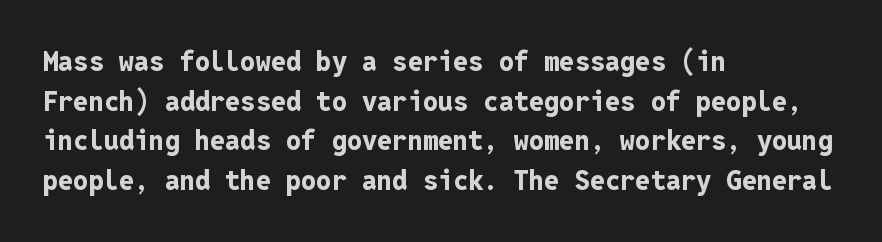
{"italic": "no", "bold": "yes", "underline": "no", "align": "left", "line_spacing": "normal", "line_spacing_ratio": 1.47, "letter_spacing": "normal", "letter_spacing_em": 0.0, "glyph_px": 27}
